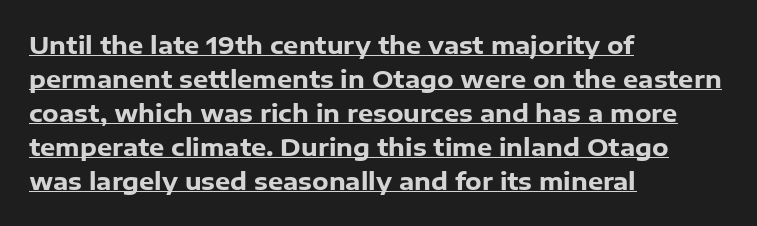
{"italic": "no", "bold": "yes", "underline": "yes", "align": "left", "line_spacing": "normal", "line_spacing_ratio": 1.42, "letter_spacing": "normal", "letter_spacing_em": 0.0, "glyph_px": 24}
